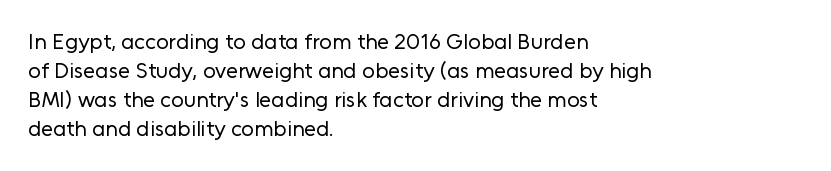
Q: Is the text bold? A: No.
Q: Is the text italic (slanted)? A: No, it is upright.
Q: Is the text underlined? A: No.
Q: How is the paragraph aligned? A: Left-aligned.
Q: Is the spacing between letters normal or unusually wide? A: Normal.
Q: Is the spacing between lines tight, normal or loose? A: Normal.
